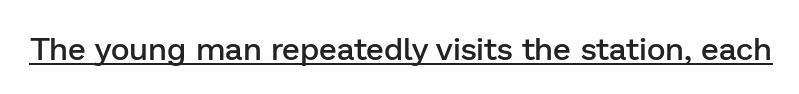
{"serif": "no", "italic": "no", "bold": "semi", "weight": "semibold", "width": "normal", "stroke_contrast": "low", "x_height": "medium", "monospaced": "no", "underline": "yes", "letter_spacing": "normal", "letter_spacing_em": 0.0, "glyph_px": 32}
